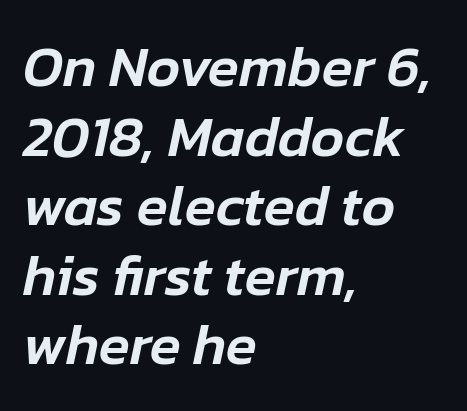
{"italic": "yes", "lean": "right", "slant_degrees": 12, "width": "normal", "stroke_contrast": "low", "x_height": "medium", "monospaced": "no", "underline": "no", "align": "left", "line_spacing_ratio": 1.22, "letter_spacing": "normal", "letter_spacing_em": 0.0, "glyph_px": 57}
